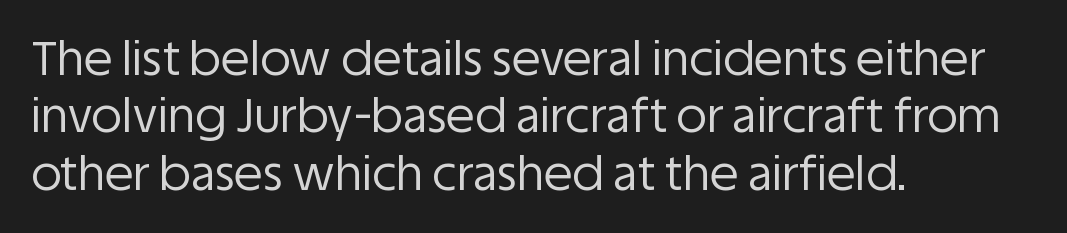
Q: Is the text bold? A: No.
Q: Is the text italic (slanted)? A: No, it is upright.
Q: Is the typeface a serif or a sans-serif typeface? A: Sans-serif.
Q: Is the text underlined? A: No.
Q: How is the paragraph aligned? A: Left-aligned.
Q: Is the spacing between letters normal or unusually wide? A: Normal.
Q: Width (condensed, normal, or wide)? A: Normal.
Q: Stroke contrast? A: Low.
Q: x-height? A: Large.
Q: Monospaced? A: No.
